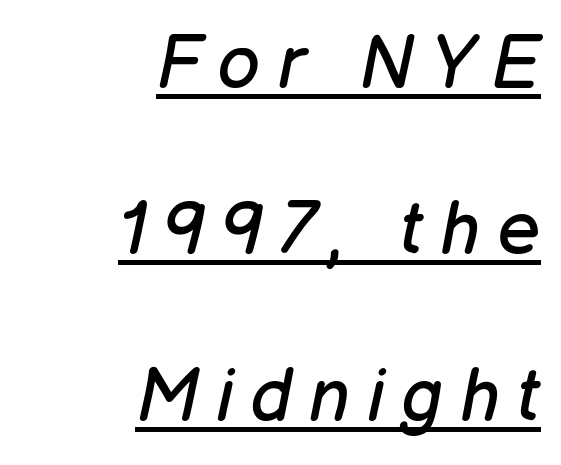
Characters are canted at an angle relative to the baseline's perpendicular. The letterforms stand isolated, each surrounded by extra space. What decoration does the sample have? An underline. The letters look calm and open, with moderate or lighter stems.
